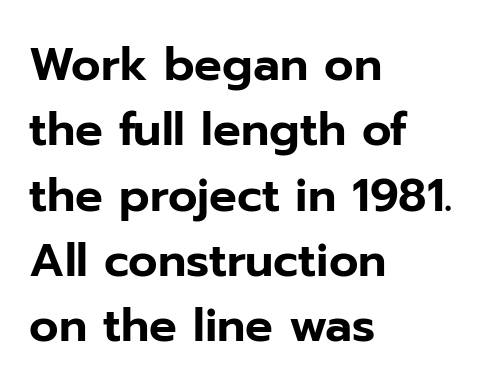
Q: Is the text italic (slanted)? A: No, it is upright.
Q: Is the typeface a serif or a sans-serif typeface? A: Sans-serif.
Q: Is the text underlined? A: No.
Q: How is the paragraph aligned? A: Left-aligned.
Q: Is the spacing between letters normal or unusually wide? A: Normal.
Q: Is the spacing between lines tight, normal or loose? A: Normal.
Q: Width (condensed, normal, or wide)? A: Normal.
Q: Stroke contrast? A: Low.
Q: x-height? A: Medium.
Q: Monospaced? A: No.
